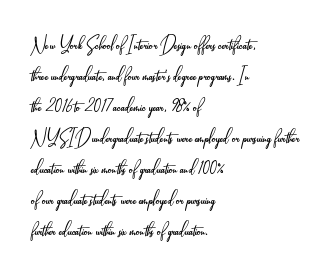
The image shows 24 px text type; set left-aligned, normal line spacing (1.29x), normal letter spacing, not underlined.
